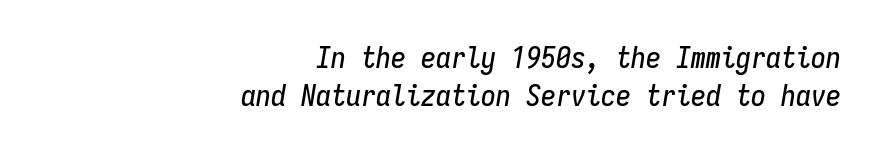
Q: Is the text italic (slanted)? A: Yes, it leans right by about 9 degrees.
Q: Is the text underlined? A: No.
Q: How is the paragraph aligned? A: Right-aligned.
Q: Is the spacing between letters normal or unusually wide? A: Normal.
Q: Is the spacing between lines tight, normal or loose? A: Normal.
Q: Width (condensed, normal, or wide)? A: Condensed.
Q: Stroke contrast? A: Low.
Q: x-height? A: Medium.
Q: Monospaced? A: Yes.
